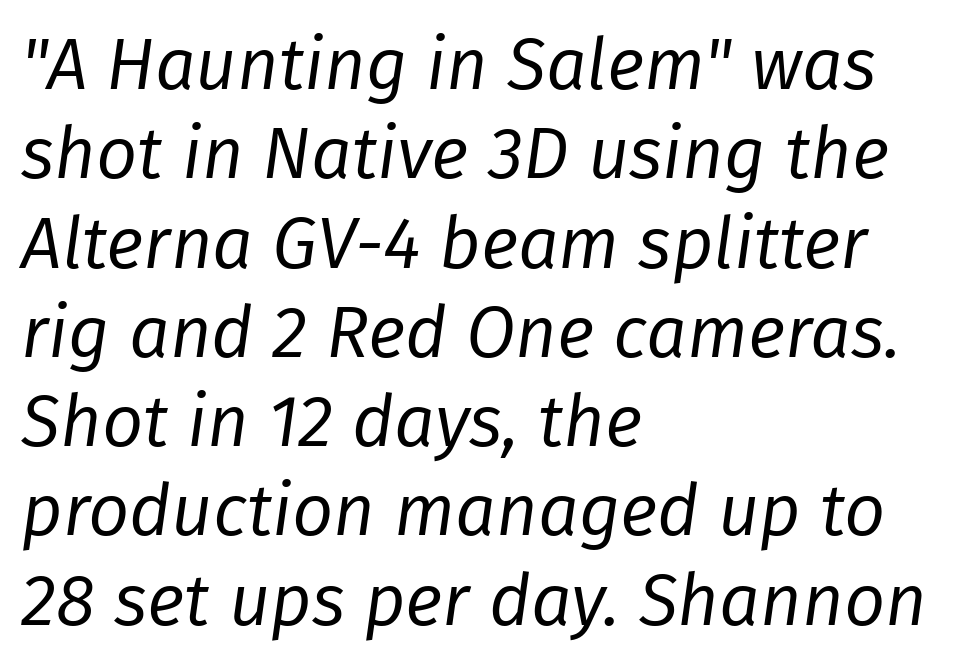
Is the type slanted? Yes — the strokes lean at a clear angle. The face used here is rendered with its standard letterfit. The typesetter chose a ragged-right arrangement here. A typesetter would call this proportional, since set widths differ per character. The face looks like a standard text weight, possibly lighter.
